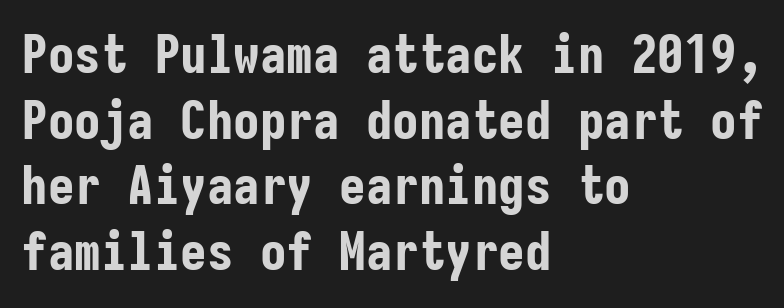
Does the copy run flush right? No — it runs flush left. Every character here occupies the same horizontal width, giving the sample a typewriter-like rhythm. Set as a true bold cut, around the 700 mark. Descenders hang freely into open space.
